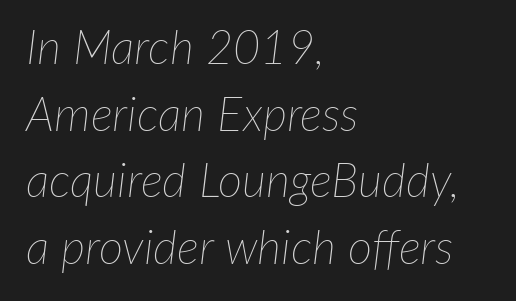
The image shows 47 px thin type, italic (leaning right); set left-aligned, normal line spacing (1.42x), normal letter spacing, not underlined; low stroke contrast and a medium x-height.
